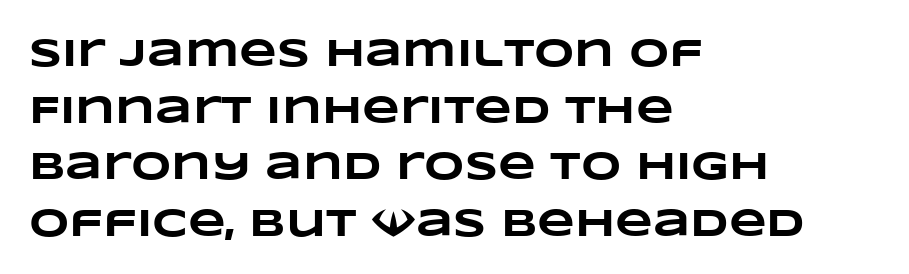
{"bold": "yes", "weight": "heavy", "width": "wide", "stroke_contrast": "low", "x_height": "large", "monospaced": "no", "underline": "no", "align": "left", "line_spacing": "normal", "line_spacing_ratio": 1.45, "letter_spacing": "normal", "letter_spacing_em": 0.0, "glyph_px": 39}
